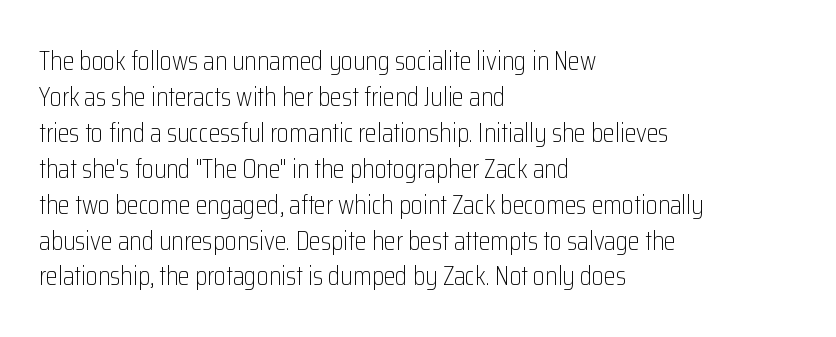
A clean baseline with only descenders dipping below it. The letters stand upright; this is a roman face. The letterforms sit shoulder to shoulder at normal distance. The compositor pushed each line to the left boundary.
